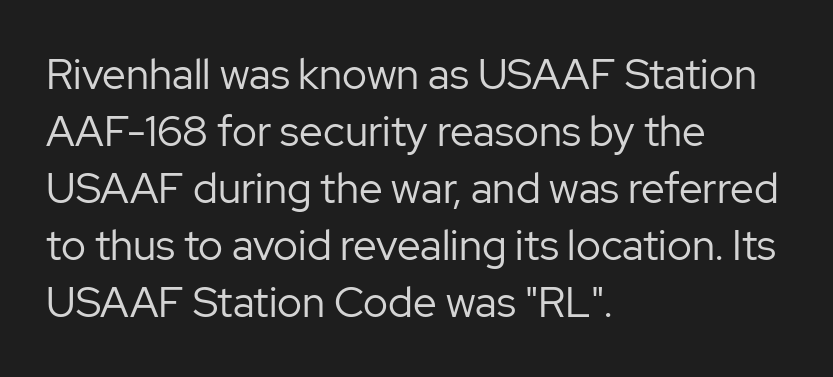
{"serif": "no", "italic": "no", "bold": "no", "weight": "regular", "width": "normal", "stroke_contrast": "low", "x_height": "medium", "monospaced": "no", "underline": "no", "align": "left", "line_spacing": "normal", "line_spacing_ratio": 1.36, "letter_spacing": "normal", "letter_spacing_em": 0.0, "glyph_px": 42}
